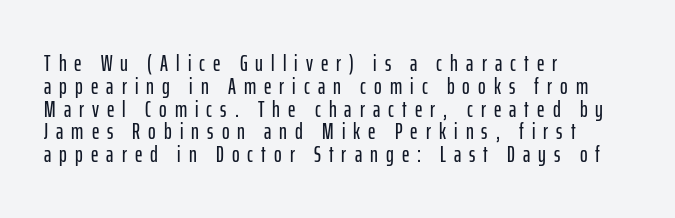
The image shows 23 px text type, upright; set left-aligned, tight line spacing (0.99x), unusually wide letter spacing (+0.35 em), not underlined.
